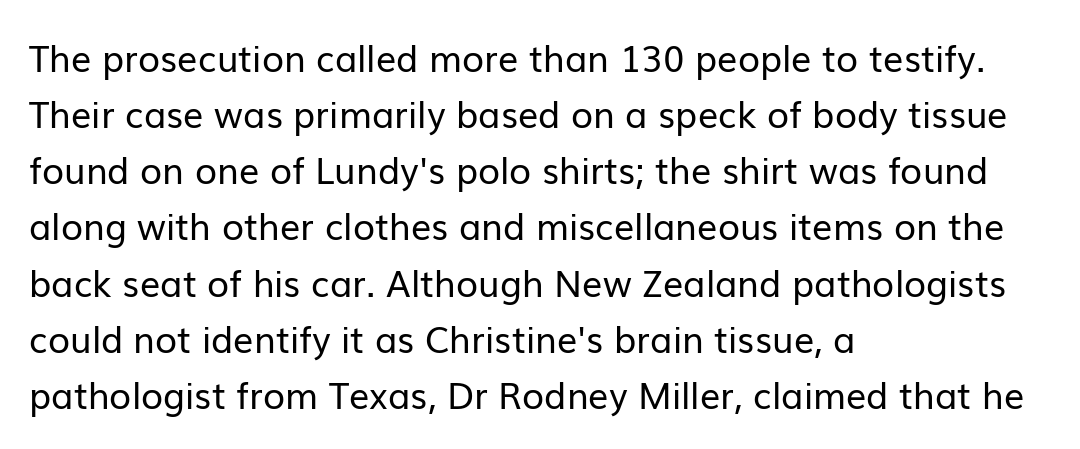
The image shows 36 px regular-weight sans-serif type, upright; set left-aligned, normal line spacing (1.56x), normal letter spacing, not underlined; low stroke contrast and a medium x-height.
